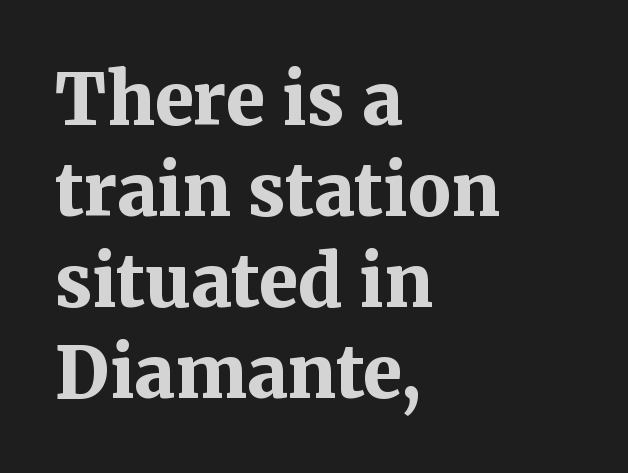
Q: Is the text bold? A: Yes.
Q: Is the text italic (slanted)? A: No, it is upright.
Q: Is the typeface a serif or a sans-serif typeface? A: Serif.
Q: Is the text underlined? A: No.
Q: How is the paragraph aligned? A: Left-aligned.
Q: Is the spacing between letters normal or unusually wide? A: Normal.
Q: Is the spacing between lines tight, normal or loose? A: Normal.
Q: Width (condensed, normal, or wide)? A: Normal.
Q: Stroke contrast? A: Medium.
Q: x-height? A: Medium.
Q: Monospaced? A: No.
